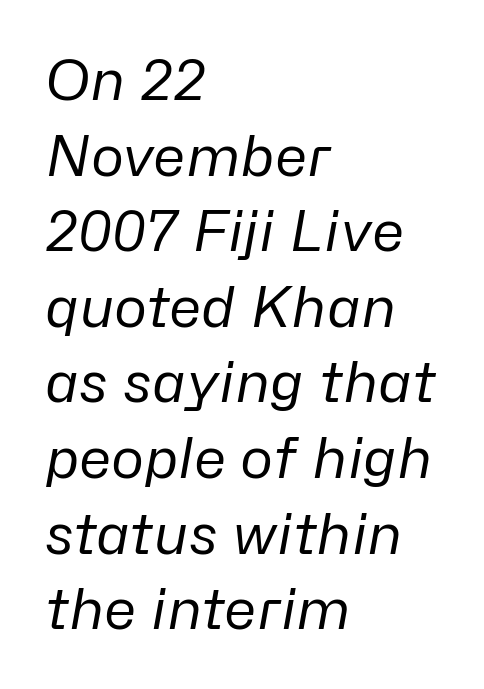
Horizontally, the lines are justified to the leading edge only. The space directly below the letters is spotless. Here the designer chose a conventional face with non-uniform glyph widths. Weight: not bold — regular or lighter. Look at the tracking — it's just the regular setting, nothing added. Does the lettering tilt? It does — this is italic.
